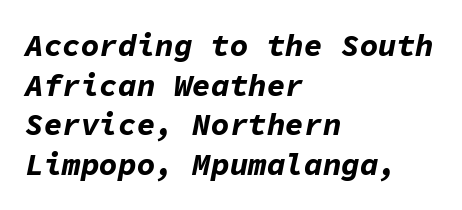
The image shows 31 px bold type, italic (leaning right), monospaced; set left-aligned, normal line spacing (1.28x), normal letter spacing, not underlined; low stroke contrast and a medium x-height.
